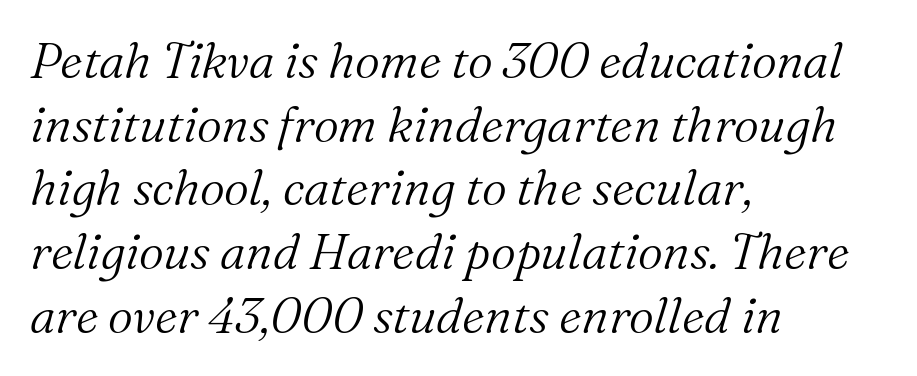
{"serif": "yes", "italic": "yes", "lean": "right", "slant_degrees": 16, "bold": "no", "weight": "light", "width": "normal", "stroke_contrast": "medium", "x_height": "medium", "monospaced": "no", "underline": "no", "align": "left", "line_spacing": "normal", "line_spacing_ratio": 1.3, "letter_spacing": "normal", "letter_spacing_em": 0.0, "glyph_px": 49}
